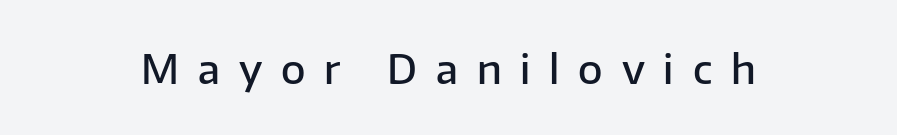
The image shows 40 px semibold sans-serif type, upright; set unusually wide letter spacing (+0.47 em), not underlined; low stroke contrast and a medium x-height.
